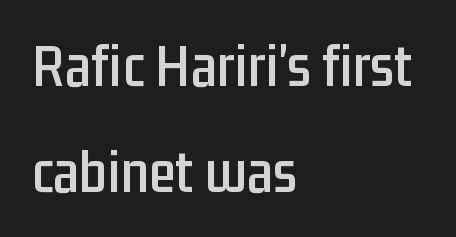
The image shows 61 px condensed sans-serif type, upright; set left-aligned, line spacing 1.73x, normal letter spacing, not underlined; low stroke contrast and a medium x-height.
